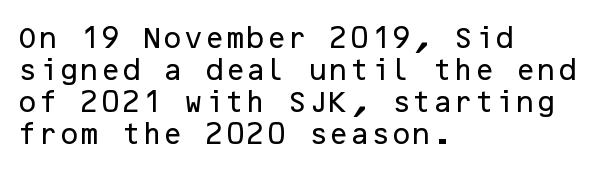
Just letters on the line, the space beneath them empty. Honestly, the row spacing looks completely unremarkable. No italicization has been applied; the sample stays upright. Teacher's note: observe the even left margin — that is flush-left alignment. Glyph-to-glyph distance matches everyday printed text.
